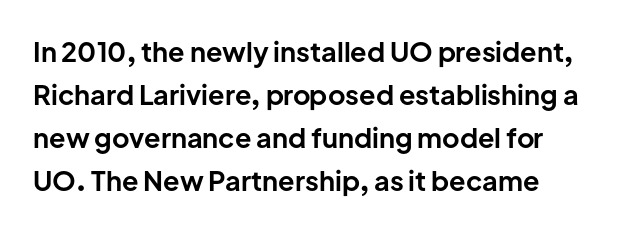
Q: Is the text bold? A: Yes.
Q: Is the text italic (slanted)? A: No, it is upright.
Q: Is the text underlined? A: No.
Q: Is the spacing between letters normal or unusually wide? A: Normal.
Q: Is the spacing between lines tight, normal or loose? A: Normal.
